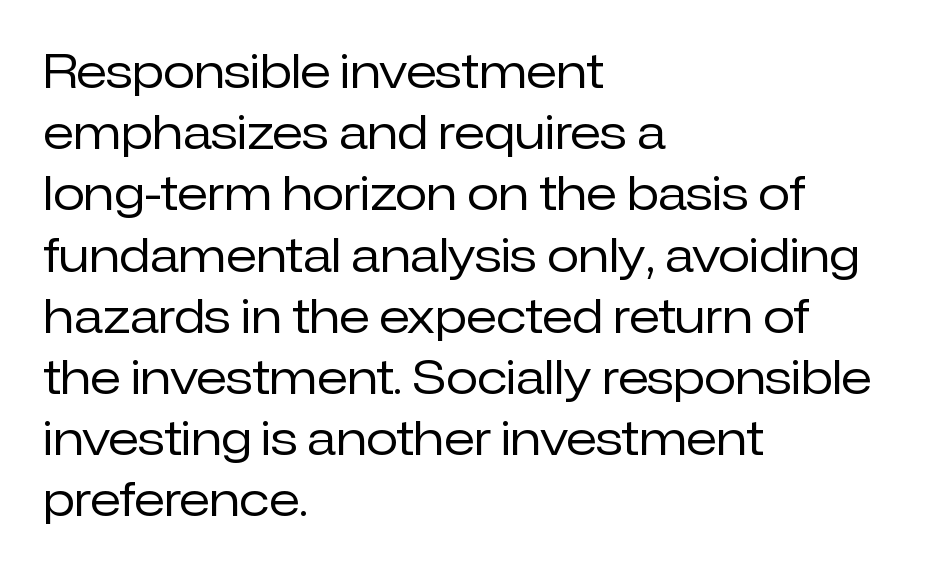
The image shows 46 px regular-weight sans-serif type, upright; set left-aligned, normal line spacing (1.33x), normal letter spacing, not underlined; low stroke contrast and a medium x-height.
